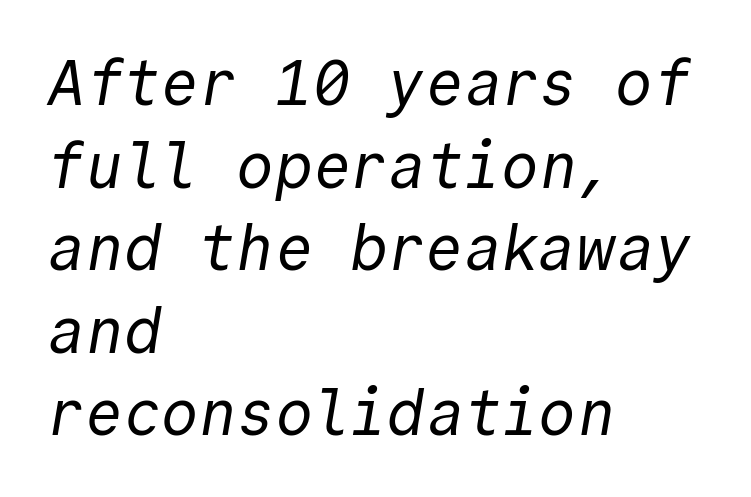
{"serif": "no", "bold": "no", "weight": "regular", "width": "normal", "x_height": "medium", "monospaced": "yes", "underline": "no", "align": "left", "line_spacing": "normal", "line_spacing_ratio": 1.31, "letter_spacing": "normal", "letter_spacing_em": 0.0, "glyph_px": 63}
